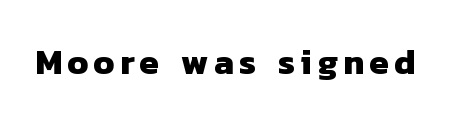
Q: Is the text bold? A: Yes.
Q: Is the typeface a serif or a sans-serif typeface? A: Sans-serif.
Q: Is the text underlined? A: No.
Q: Width (condensed, normal, or wide)? A: Normal.
Q: Stroke contrast? A: Low.
Q: x-height? A: Medium.
Q: Monospaced? A: No.
